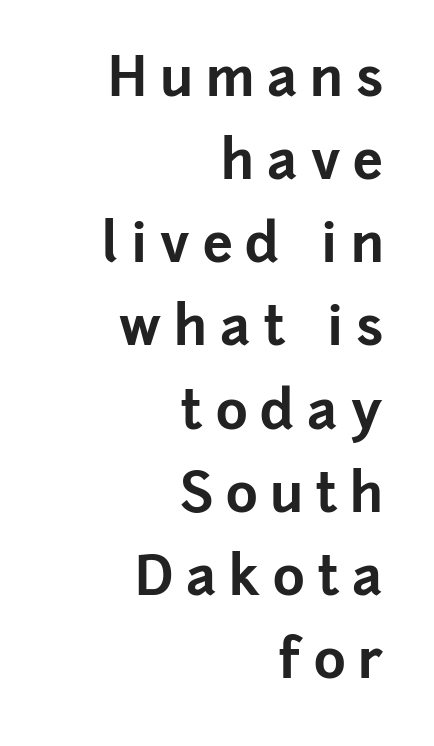
The image shows 54 px bold sans-serif type, upright; set right-aligned, normal line spacing (1.54x), unusually wide letter spacing (+0.24 em), not underlined; low stroke contrast and a medium x-height.
